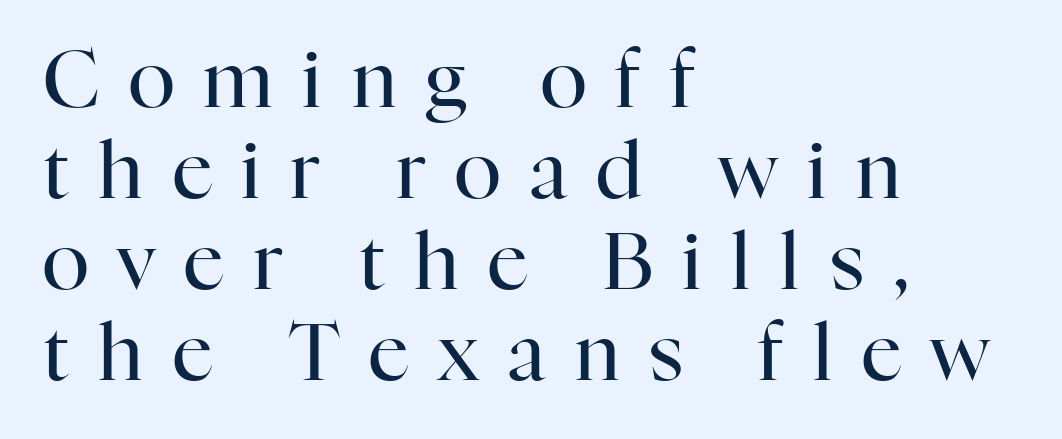
The line texture is sparse and dotted thanks to wide tracking. The passage shown is not underscored anywhere. Unlike italic type, these characters show no tilt at all. The font sits on the lighter half of the weight spectrum, regular included.
